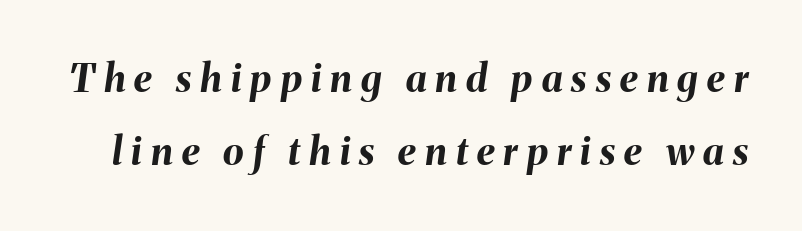
{"italic": "yes", "lean": "right", "slant_degrees": 8, "bold": "yes", "weight": "bold", "width": "normal", "stroke_contrast": "medium", "x_height": "medium", "monospaced": "no", "underline": "no", "line_spacing": "loose", "line_spacing_ratio": 1.93, "letter_spacing": "wide", "letter_spacing_em": 0.24, "glyph_px": 38}
